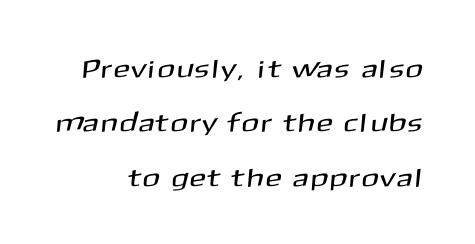
The image shows 26 px text type; set right-aligned, loose line spacing (2.09x), not underlined.
